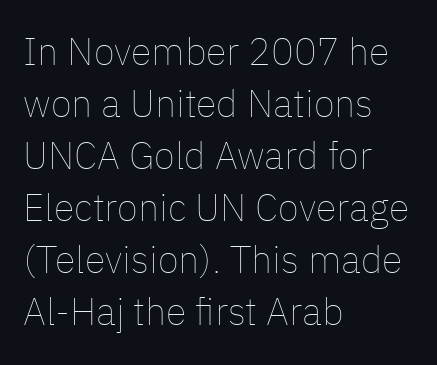
{"italic": "no", "bold": "no", "weight": "thin", "width": "normal", "stroke_contrast": "low", "x_height": "medium", "monospaced": "no", "underline": "no", "align": "left", "line_spacing": "normal", "line_spacing_ratio": 1.37, "letter_spacing": "normal", "letter_spacing_em": 0.0, "glyph_px": 38}
